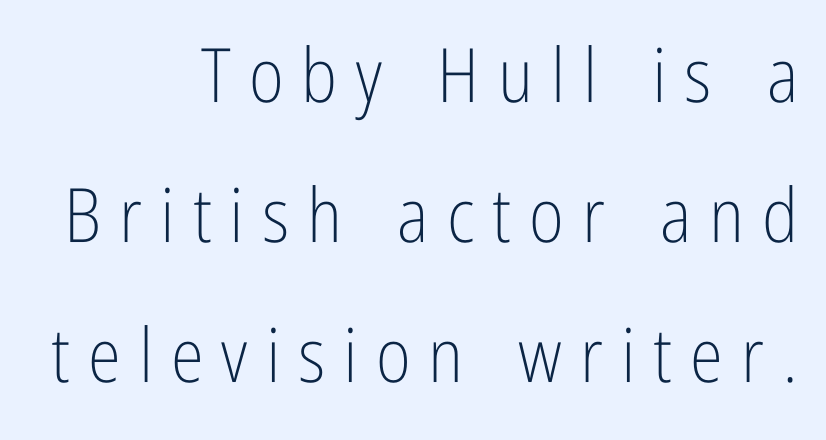
If you drew a line through each stem, it would be perfectly vertical. A student would call this right alignment; a typographer would say flush right, rag left. Here the designer chose a conventional face with non-uniform glyph widths. Descenders hang freely into open space.
